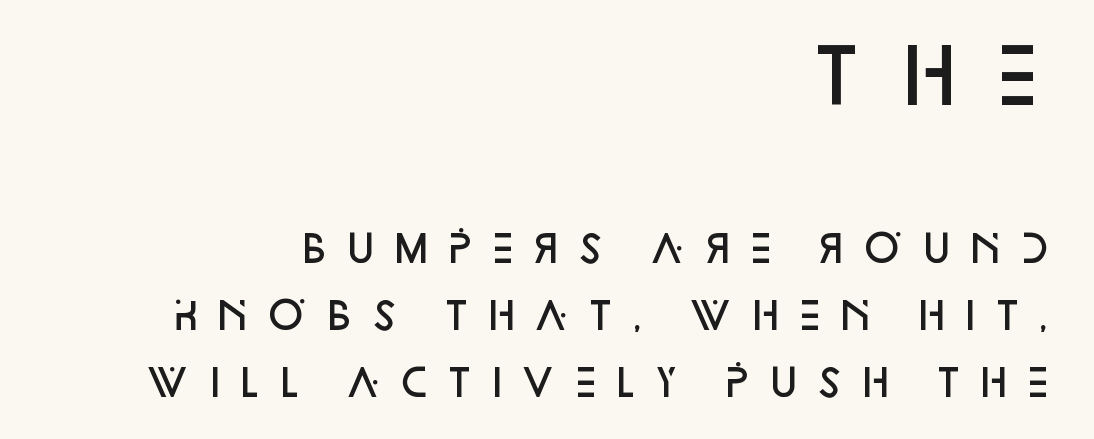
The image shows 74 px semibold sans-serif type, upright; set right-aligned, line spacing 1.81x, unusually wide letter spacing (+0.29 em), not underlined; the first (top) block is 2.0x larger; low stroke contrast and a large x-height.
